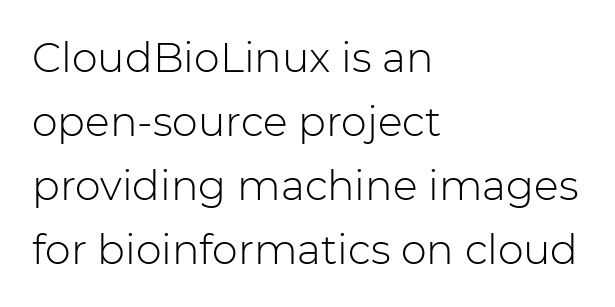
The image shows 41 px light sans-serif type, upright; set left-aligned, normal line spacing (1.56x), normal letter spacing, not underlined; low stroke contrast and a medium x-height.
